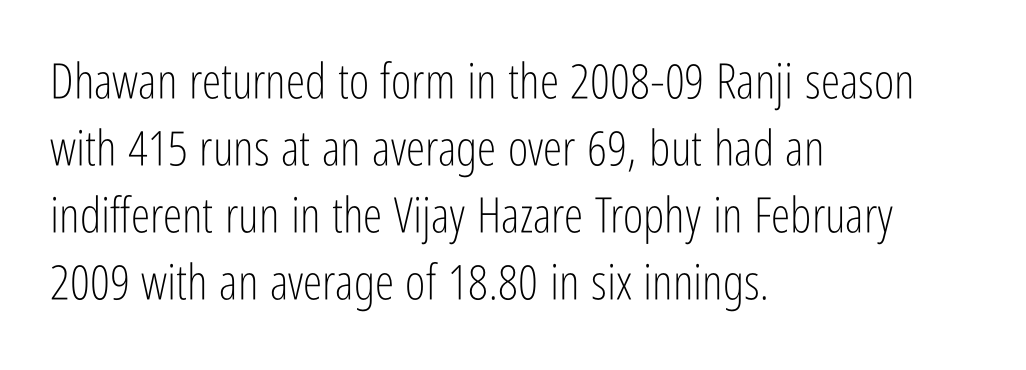
The image shows 49 px light, condensed sans-serif type, upright; set left-aligned, normal line spacing (1.37x), normal letter spacing, not underlined; low stroke contrast and a medium x-height.
